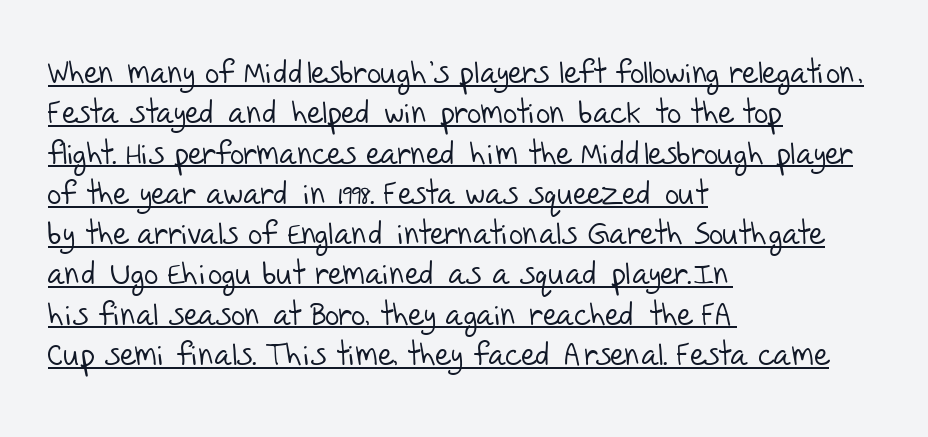
The image shows 31 px light sans-serif type; set left-aligned, normal line spacing (1.3x), normal letter spacing, underlined; low stroke contrast and a large x-height.
